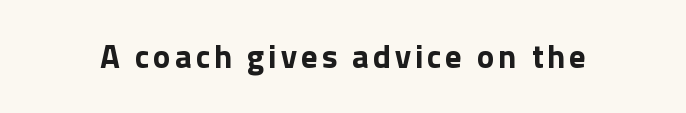
{"serif": "no", "italic": "no", "bold": "yes", "weight": "bold", "width": "normal", "x_height": "medium", "monospaced": "no", "underline": "no", "glyph_px": 33}
